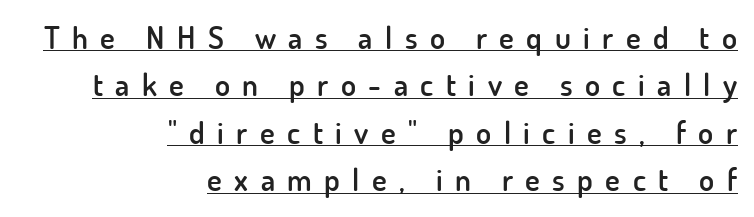
{"serif": "no", "italic": "no", "bold": "semi", "weight": "semibold", "width": "normal", "stroke_contrast": "low", "x_height": "small", "monospaced": "no", "underline": "yes", "align": "right", "line_spacing": "normal", "line_spacing_ratio": 1.53, "letter_spacing": "wide", "letter_spacing_em": 0.4, "glyph_px": 31}
